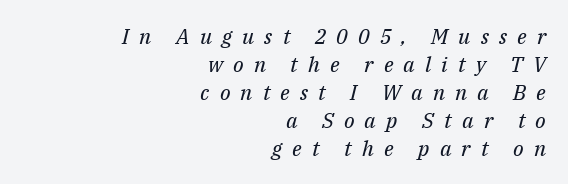
The rendering applies a slant to the glyphs. Compared with a flush-left layout, this one pins lines to the opposite, right side. The space between consecutive lines is moderate. Tracking value appears strongly positive — letters spread wide. A clean baseline with only descenders dipping below it. Is the stroke heavy? The answer is a plain regular-or-lighter.
